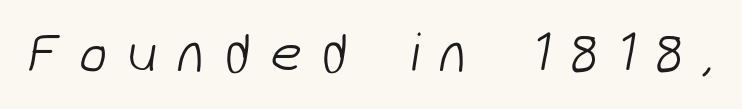
The image shows 56 px light sans-serif type; set unusually wide letter spacing (+0.35 em), not underlined; low stroke contrast and a medium x-height.
